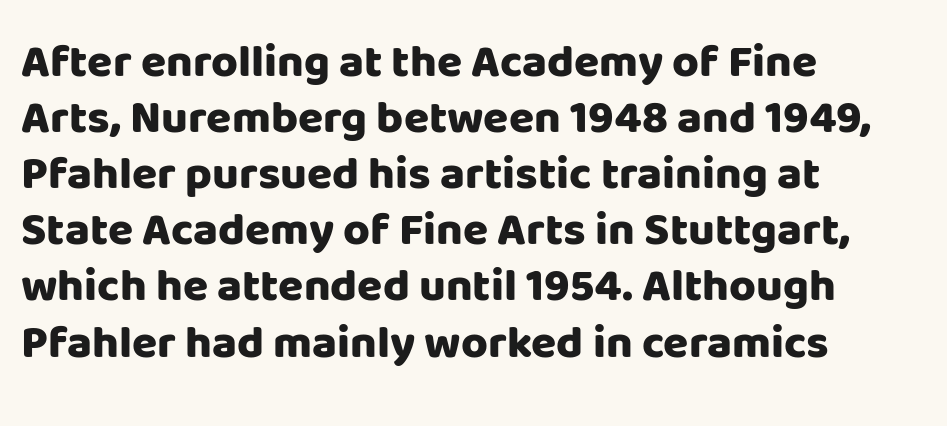
Q: Is the text bold? A: Yes.
Q: Is the text italic (slanted)? A: No, it is upright.
Q: Is the typeface a serif or a sans-serif typeface? A: Sans-serif.
Q: Is the text underlined? A: No.
Q: How is the paragraph aligned? A: Left-aligned.
Q: Is the spacing between letters normal or unusually wide? A: Normal.
Q: Width (condensed, normal, or wide)? A: Normal.
Q: Stroke contrast? A: Low.
Q: x-height? A: Large.
Q: Monospaced? A: No.
